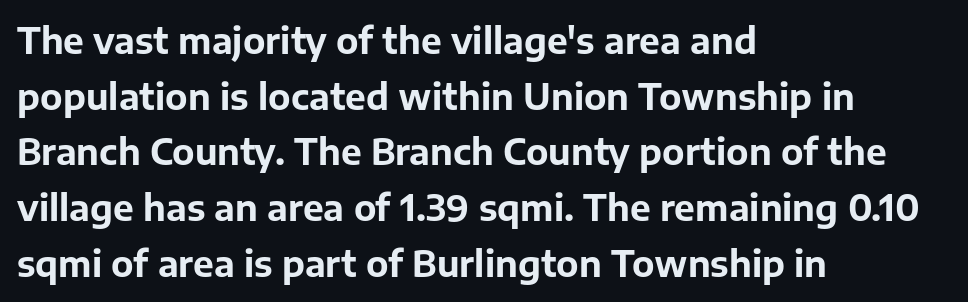
The image shows 35 px bold sans-serif type, upright; set left-aligned, normal line spacing (1.59x), normal letter spacing, not underlined; low stroke contrast and a medium x-height.
